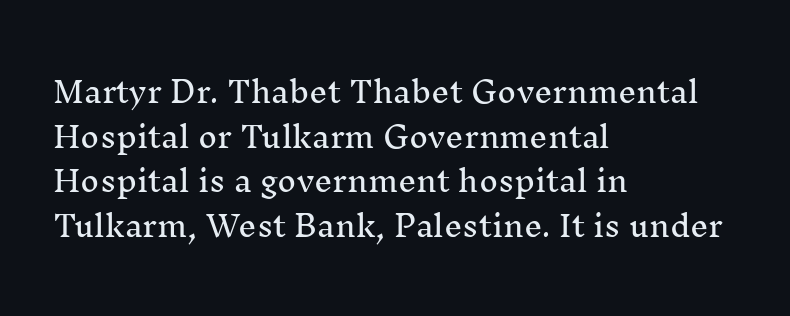
Casual observation: everything's shoved over to the left. Varying glyph widths throughout — classic text-font behaviour. Upright lettering throughout. These lines are composed in type with serifs.
